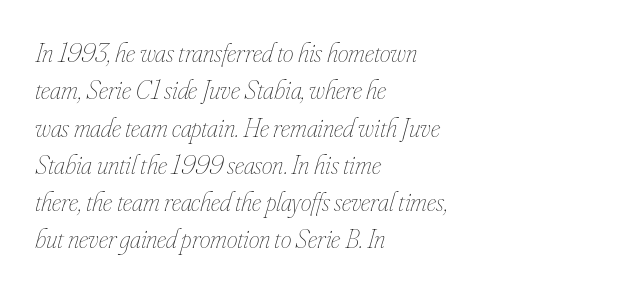
Q: Is the text bold? A: No.
Q: Is the text italic (slanted)? A: Yes, it leans right by about 16 degrees.
Q: Is the text underlined? A: No.
Q: How is the paragraph aligned? A: Left-aligned.
Q: Is the spacing between letters normal or unusually wide? A: Normal.
Q: Is the spacing between lines tight, normal or loose? A: Normal.
